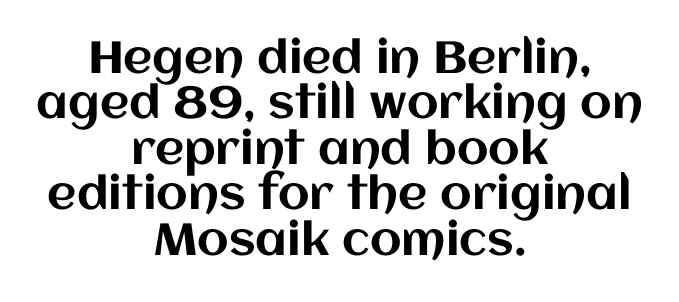
In CSS terms this would be text-align: center. Vertically, the passage feels compressed, each row crowding the next. Clear beneath every line of the passage. The line texture is even and compact thanks to regular tracking. The lettering holds an erect, upright posture throughout.
